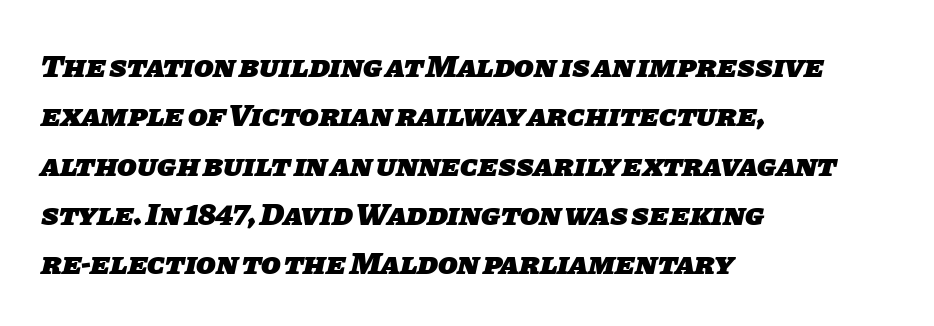
{"bold": "yes", "weight": "heavy", "width": "normal", "stroke_contrast": "low", "x_height": "large", "monospaced": "no", "underline": "no", "align": "left", "line_spacing": "normal", "line_spacing_ratio": 1.54, "letter_spacing": "normal", "letter_spacing_em": 0.0, "glyph_px": 32}
